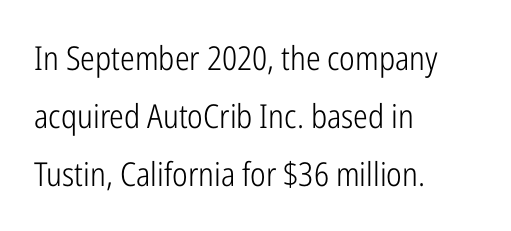
Q: Is the text bold? A: No.
Q: Is the text italic (slanted)? A: No, it is upright.
Q: Is the typeface a serif or a sans-serif typeface? A: Sans-serif.
Q: Is the text underlined? A: No.
Q: How is the paragraph aligned? A: Left-aligned.
Q: Is the spacing between letters normal or unusually wide? A: Normal.
Q: Width (condensed, normal, or wide)? A: Condensed.
Q: Stroke contrast? A: Low.
Q: x-height? A: Medium.
Q: Monospaced? A: No.
